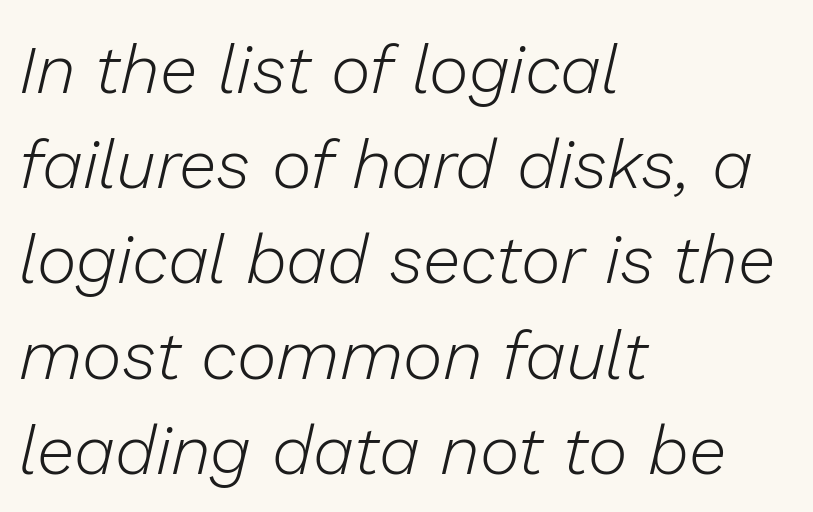
Q: Is the text bold? A: No.
Q: Is the text italic (slanted)? A: Yes, it leans right by about 13 degrees.
Q: Is the text underlined? A: No.
Q: How is the paragraph aligned? A: Left-aligned.
Q: Is the spacing between letters normal or unusually wide? A: Normal.
Q: Is the spacing between lines tight, normal or loose? A: Normal.
Q: Width (condensed, normal, or wide)? A: Normal.
Q: Stroke contrast? A: Low.
Q: x-height? A: Medium.
Q: Monospaced? A: No.
